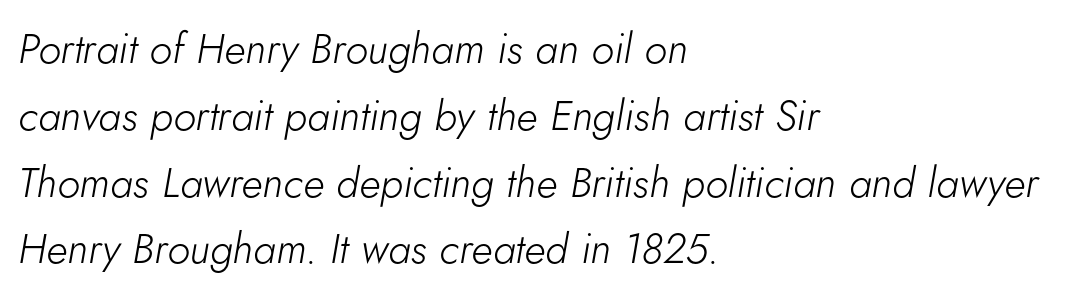
Slanted lettering throughout. These lines are rendered in a variable-pitch font. Bold? No — there's no thickening of the strokes. The rendering uses a moderate line-height, typical for paragraphs. Nobody touched the tracking dial on this one. The strip under each line holds only bare page.
